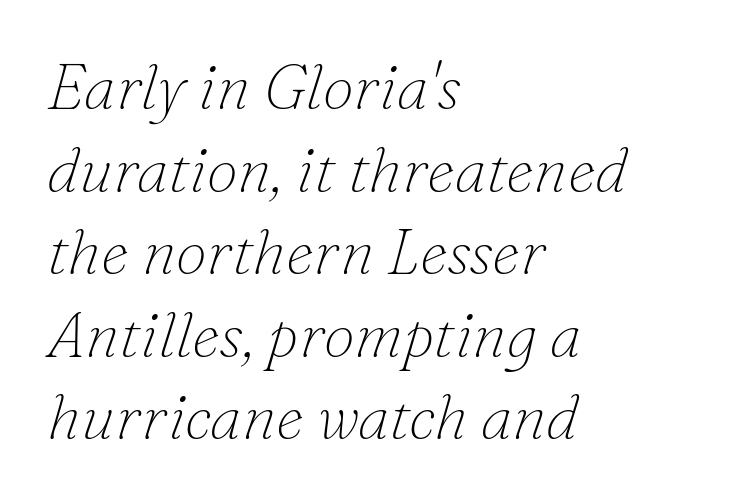
The image shows 63 px thin serif type, italic (leaning right); set left-aligned, normal line spacing (1.31x), normal letter spacing, not underlined; low stroke contrast and a small x-height.
